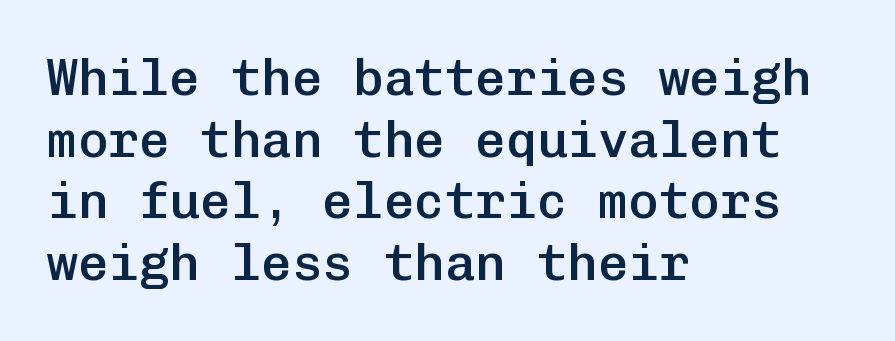
Q: Is the text bold? A: Semi-bold.
Q: Is the text italic (slanted)? A: No, it is upright.
Q: Is the typeface a serif or a sans-serif typeface? A: Sans-serif.
Q: Is the text underlined? A: No.
Q: How is the paragraph aligned? A: Left-aligned.
Q: Is the spacing between letters normal or unusually wide? A: Normal.
Q: Width (condensed, normal, or wide)? A: Normal.
Q: Stroke contrast? A: Low.
Q: x-height? A: Medium.
Q: Monospaced? A: Yes.
